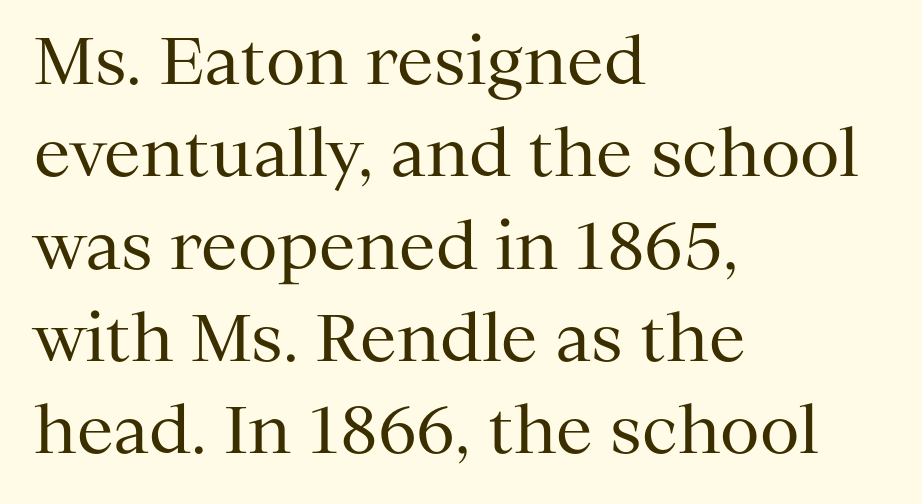
{"serif": "yes", "italic": "no", "bold": "no", "weight": "regular", "width": "normal", "stroke_contrast": "medium", "x_height": "medium", "monospaced": "no", "underline": "no", "align": "left", "line_spacing": "normal", "line_spacing_ratio": 1.42, "letter_spacing": "normal", "letter_spacing_em": 0.0, "glyph_px": 65}
